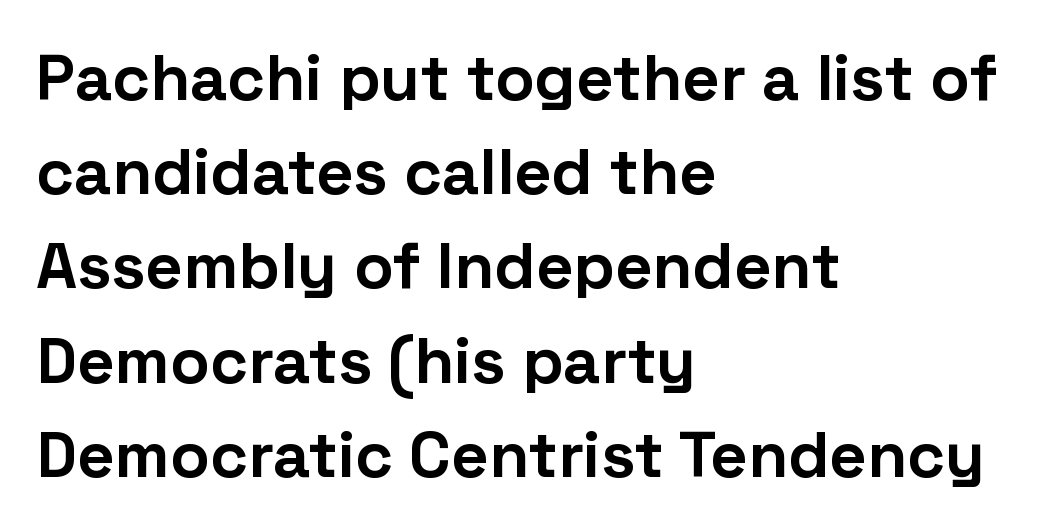
The gap between lines stays unmarked. Do the characters align in a grid? No, the font is proportional. Leading matches the norm, producing a regular column. Note: no serifs on the glyphs. Each line starts at the same left margin while the right side varies. These words are printed bold, with thick strokes throughout.
